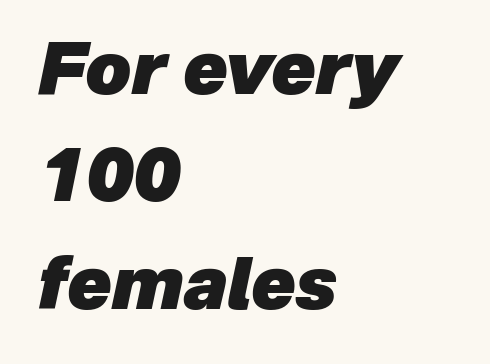
{"italic": "yes", "lean": "right", "slant_degrees": 12, "bold": "yes", "weight": "heavy", "width": "normal", "stroke_contrast": "low", "x_height": "medium", "monospaced": "no", "underline": "no", "align": "left", "line_spacing": "normal", "line_spacing_ratio": 1.49, "letter_spacing": "normal", "letter_spacing_em": 0.0, "glyph_px": 72}
